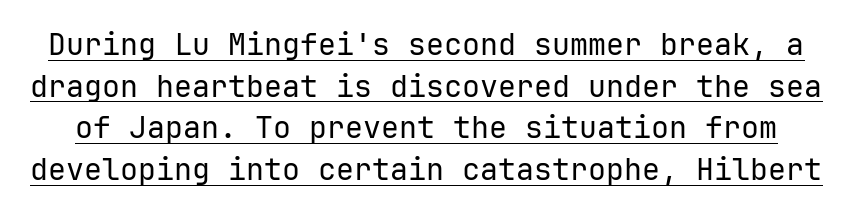
{"serif": "no", "italic": "no", "bold": "no", "weight": "regular", "width": "normal", "stroke_contrast": "low", "x_height": "medium", "underline": "yes", "line_spacing": "normal", "line_spacing_ratio": 1.39, "letter_spacing": "normal", "letter_spacing_em": 0.0, "glyph_px": 30}
